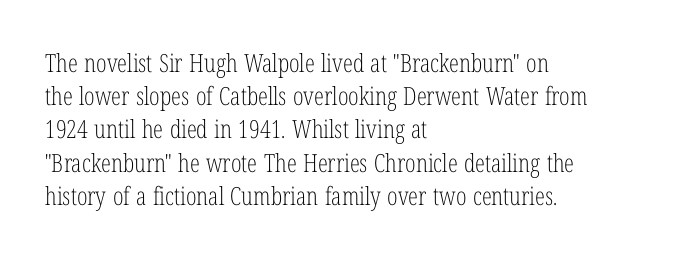
The image shows 25 px text type, upright; set left-aligned, normal line spacing (1.33x), normal letter spacing, not underlined.
